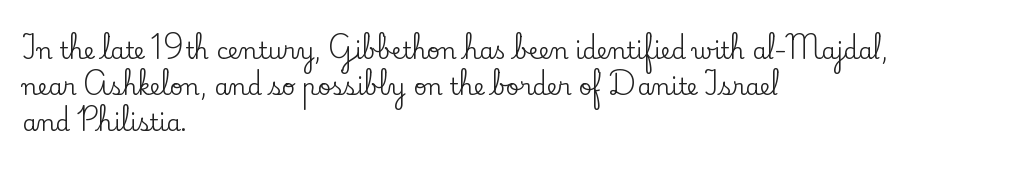
{"italic": "no", "underline": "no", "align": "left", "line_spacing": "normal", "line_spacing_ratio": 1.57, "letter_spacing": "normal", "letter_spacing_em": 0.0, "glyph_px": 23}
